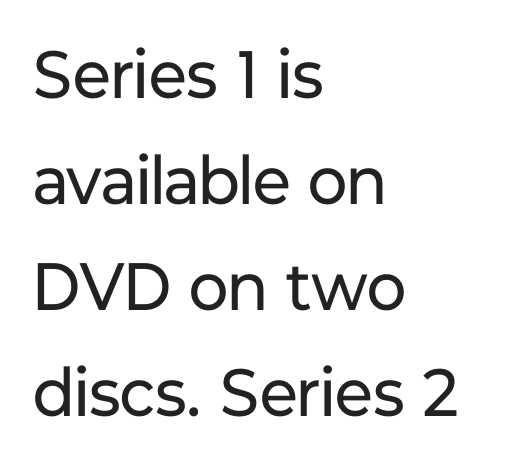
{"serif": "no", "italic": "no", "bold": "no", "weight": "regular", "width": "normal", "stroke_contrast": "low", "x_height": "medium", "monospaced": "no", "underline": "no", "align": "left", "line_spacing": "normal", "line_spacing_ratio": 1.58, "letter_spacing": "normal", "letter_spacing_em": 0.0, "glyph_px": 67}
